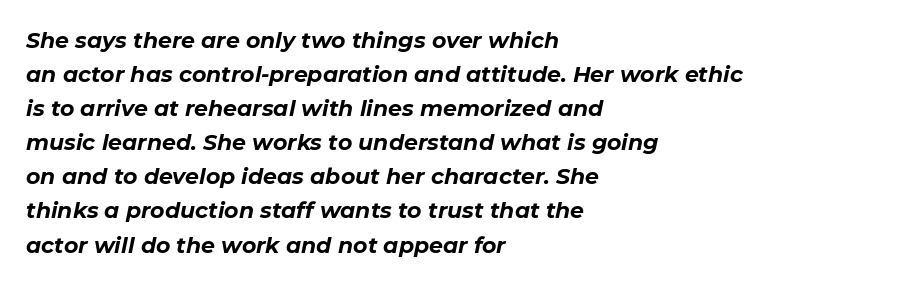
Q: Is the text bold? A: Yes.
Q: Is the text italic (slanted)? A: Yes, it leans right by about 11 degrees.
Q: Is the text underlined? A: No.
Q: How is the paragraph aligned? A: Left-aligned.
Q: Is the spacing between letters normal or unusually wide? A: Normal.
Q: Is the spacing between lines tight, normal or loose? A: Normal.
